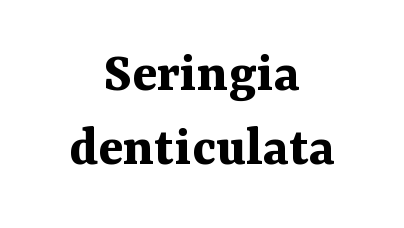
The image shows 58 px bold serif type, upright; set centered, normal line spacing (1.28x), normal letter spacing, not underlined; medium stroke contrast and a medium x-height.
